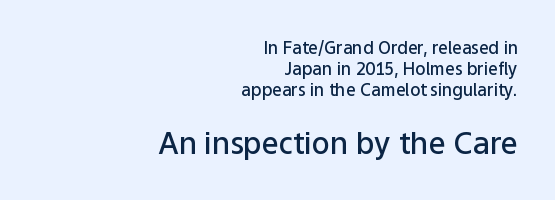
Q: Is the text bold? A: Semi-bold.
Q: Is the text italic (slanted)? A: No, it is upright.
Q: Is the typeface a serif or a sans-serif typeface? A: Sans-serif.
Q: Is the text underlined? A: No.
Q: How is the paragraph aligned? A: Right-aligned.
Q: Is the spacing between letters normal or unusually wide? A: Normal.
Q: Which block of text is set in a larger size, the first (top) or the second (bottom)? A: The second (bottom) one.
Q: Width (condensed, normal, or wide)? A: Normal.
Q: Stroke contrast? A: Low.
Q: x-height? A: Medium.
Q: Monospaced? A: No.
